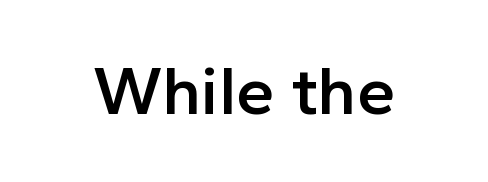
I'd call this a sans setting — the letters go barefoot. This is the in-between weight designers call semibold or demi. The lettering stays uniformly vertical, giving the passage a roman look. Spacing verdict: proportional, widths tailored to each character. The passage shown has conventional tracking throughout.
